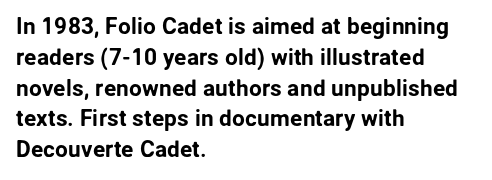
The glyphs are unaccompanied by any horizontal stroke below them. Quick note: not italic, upright. Each word holds together tightly as a unit, with standard inter-letter gaps. The paragraph shown leans on its left margin. Does the leading feel generous? No, just average.
